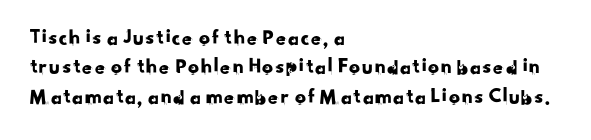
Q: Is the text underlined? A: No.
Q: How is the paragraph aligned? A: Left-aligned.
Q: Is the spacing between letters normal or unusually wide? A: Normal.
Q: Is the spacing between lines tight, normal or loose? A: Normal.
